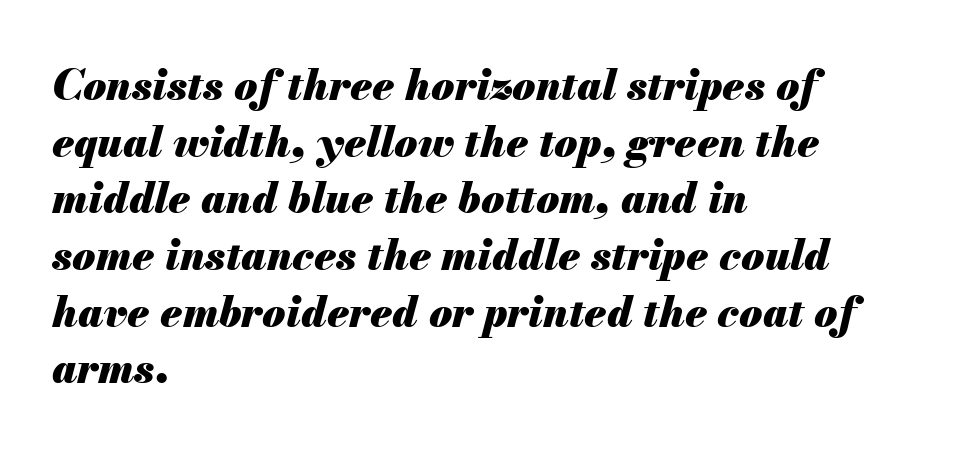
The image shows 42 px heavy type, italic (leaning right); set left-aligned, normal line spacing (1.35x), normal letter spacing, not underlined; medium stroke contrast and a small x-height.
